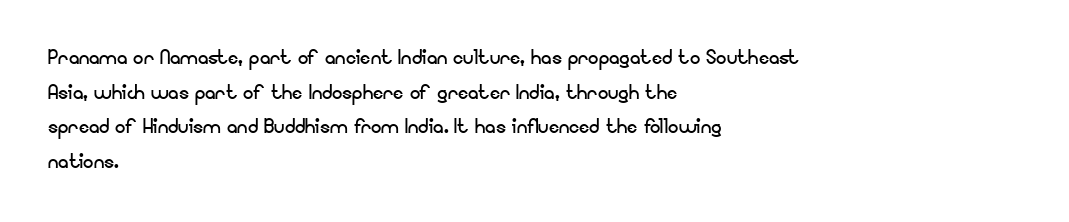
Q: Is the text bold? A: No.
Q: Is the text italic (slanted)? A: No, it is upright.
Q: Is the text underlined? A: No.
Q: How is the paragraph aligned? A: Left-aligned.
Q: Is the spacing between letters normal or unusually wide? A: Normal.
Q: Is the spacing between lines tight, normal or loose? A: Normal.
